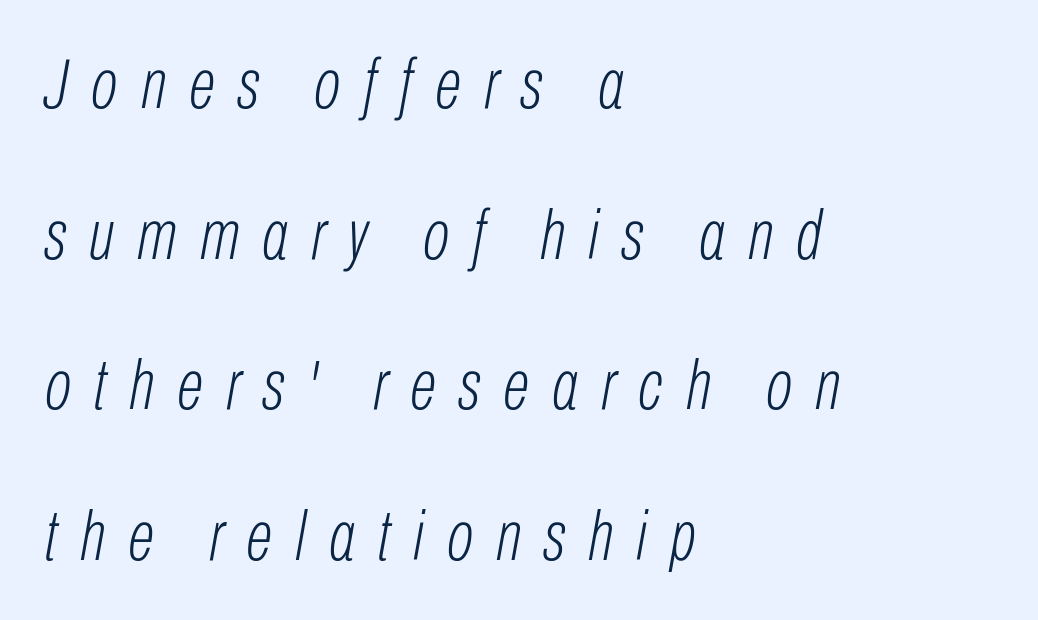
Descenders are the only things crossing below the line. Line starts are locked; line ends wander. The line-height multiplier appears high, well above default. The face used here is proportionally spaced, like ordinary book or web type. Posture: slanted.
